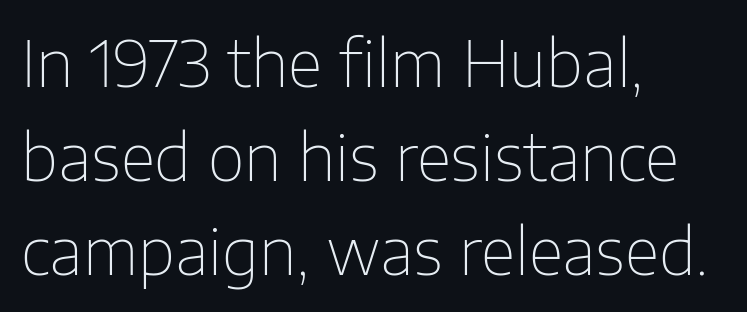
Casual observation: everything's shoved over to the left. Quick note: interline space is typical. What stands out about the letter spacing? Nothing — it is the standard amount. This sample has the flowing, uneven cadence of proportional lettering.
